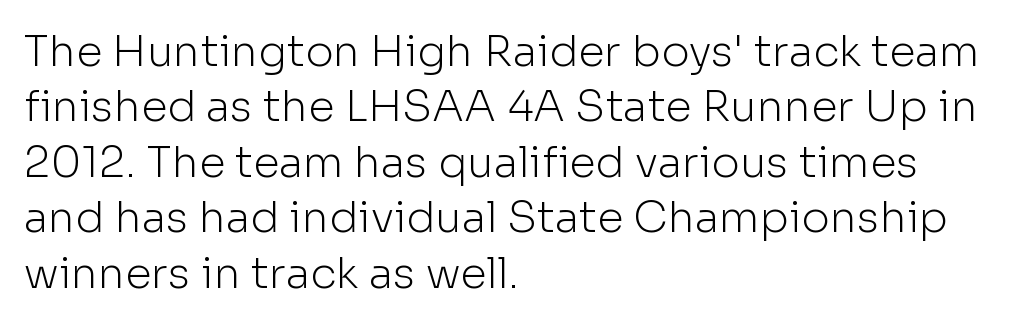
{"serif": "no", "italic": "no", "bold": "no", "weight": "light", "width": "normal", "stroke_contrast": "low", "x_height": "medium", "monospaced": "no", "underline": "no", "align": "left", "line_spacing": "normal", "line_spacing_ratio": 1.29, "letter_spacing": "normal", "letter_spacing_em": 0.0, "glyph_px": 43}
